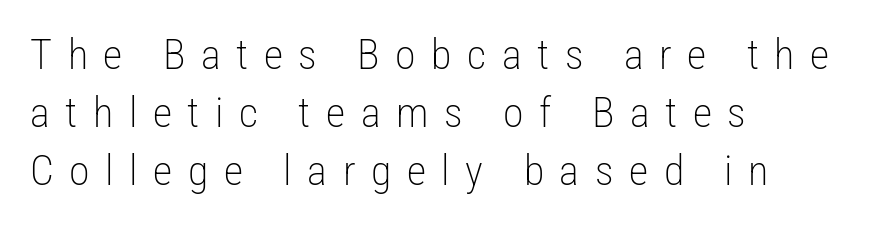
{"serif": "no", "italic": "no", "bold": "no", "weight": "light", "width": "condensed", "stroke_contrast": "low", "x_height": "medium", "monospaced": "no", "underline": "no", "align": "left", "line_spacing": "normal", "line_spacing_ratio": 1.38, "letter_spacing": "wide", "letter_spacing_em": 0.37, "glyph_px": 42}
